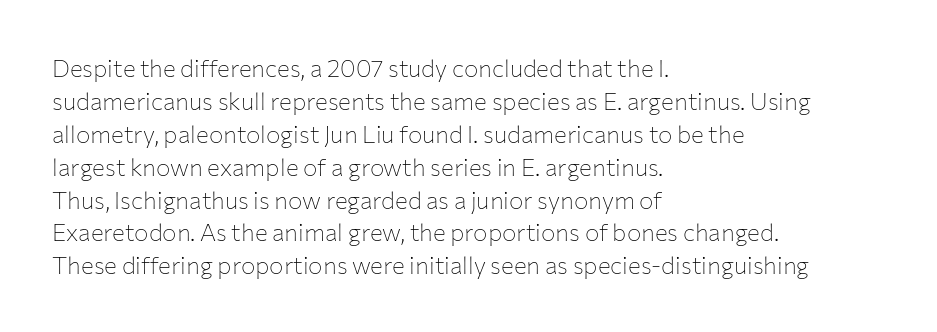
Q: Is the text bold? A: No.
Q: Is the text italic (slanted)? A: No, it is upright.
Q: Is the text underlined? A: No.
Q: How is the paragraph aligned? A: Left-aligned.
Q: Is the spacing between letters normal or unusually wide? A: Normal.
Q: Is the spacing between lines tight, normal or loose? A: Normal.
